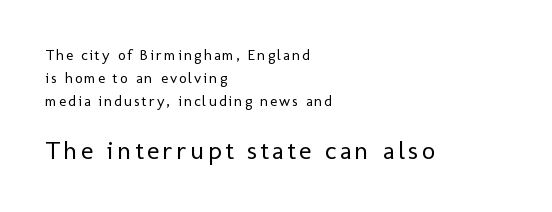
The image shows 26 px text type, upright; set left-aligned, normal line spacing (1.52x), not underlined; the second (bottom) block is 1.73x larger.
